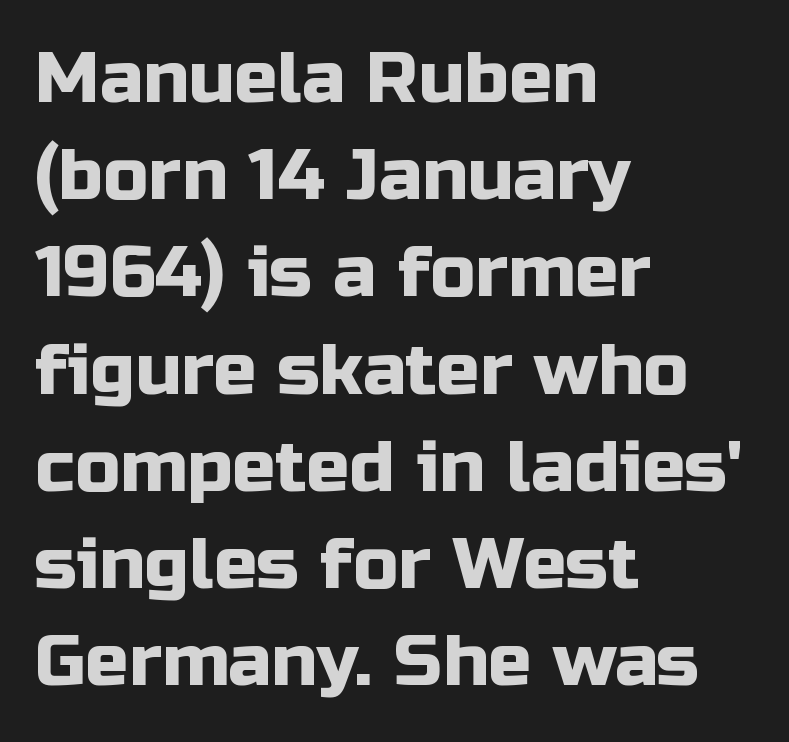
The image shows 72 px sans-serif type, upright; set left-aligned, normal line spacing (1.35x), normal letter spacing, not underlined; low stroke contrast and a medium x-height.
